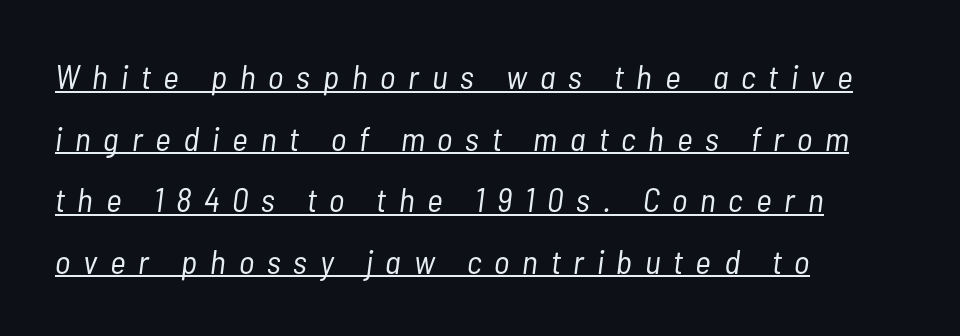
The image shows 34 px light, condensed type, italic (leaning right); set left-aligned, line spacing 1.81x, unusually wide letter spacing (+0.38 em), underlined; low stroke contrast and a medium x-height.
